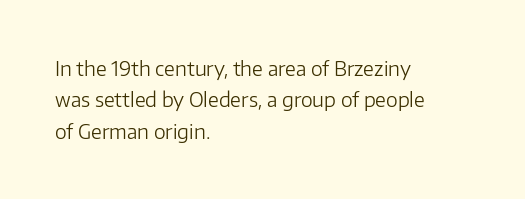
{"italic": "no", "bold": "no", "underline": "no", "align": "left", "line_spacing": "normal", "line_spacing_ratio": 1.57, "letter_spacing": "normal", "letter_spacing_em": 0.0, "glyph_px": 20}
